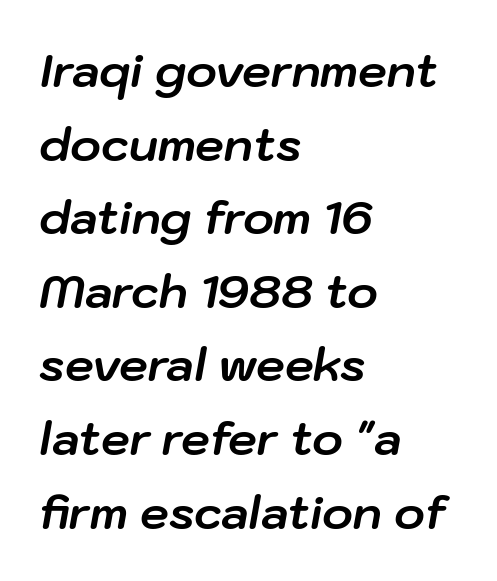
The image shows 46 px bold type, italic (leaning right); set left-aligned, normal line spacing (1.6x), normal letter spacing, not underlined; low stroke contrast and a medium x-height.
